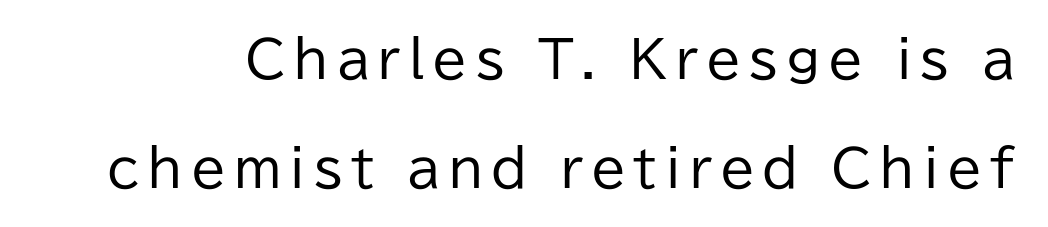
Quick note: interline space is abundant. The letters advance in unequal steps, a hallmark of proportional type. Does the type have serifs? No, each stem ends abruptly. Weight class: somewhere from thin through regular. This sample uses an upright cut, with every glyph sitting square on the baseline. A bare baseline throughout the passage.
